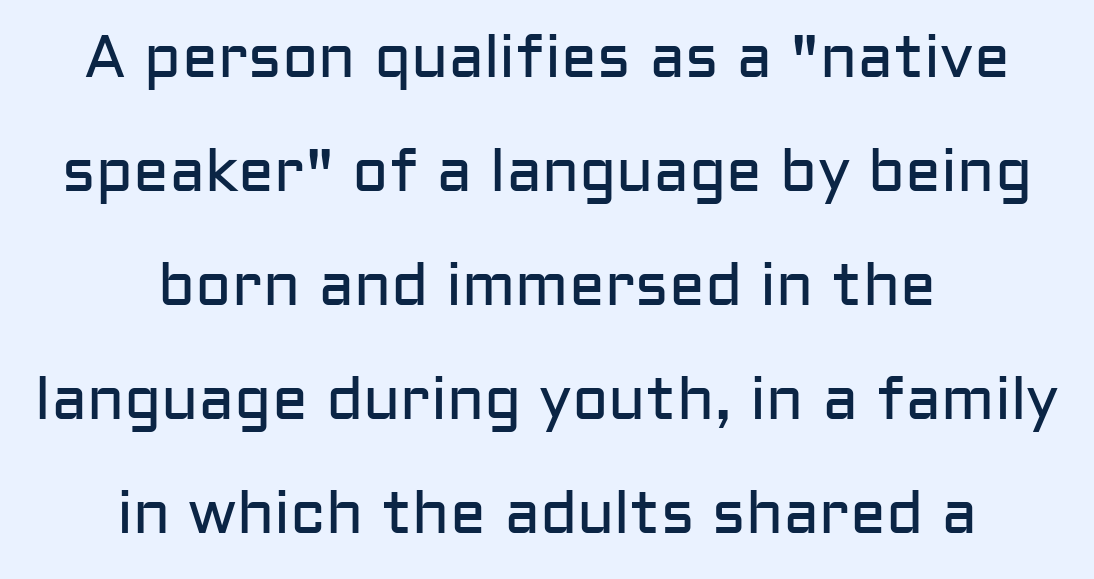
{"serif": "no", "italic": "no", "bold": "no", "weight": "regular", "width": "normal", "stroke_contrast": "low", "x_height": "medium", "monospaced": "no", "underline": "no", "align": "center", "line_spacing": "loose", "line_spacing_ratio": 1.9, "letter_spacing": "normal", "letter_spacing_em": 0.0, "glyph_px": 60}
